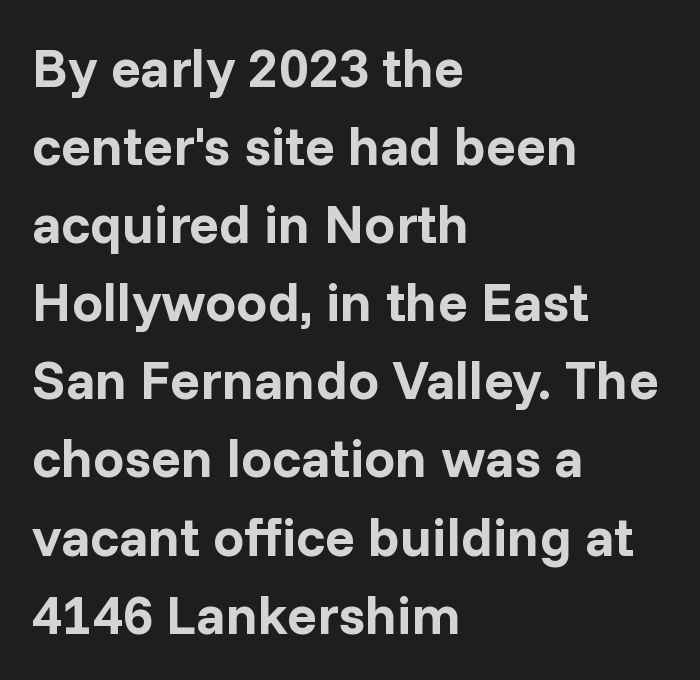
{"serif": "no", "italic": "no", "bold": "yes", "weight": "bold", "width": "normal", "stroke_contrast": "low", "x_height": "medium", "monospaced": "no", "underline": "no", "align": "left", "line_spacing": "normal", "line_spacing_ratio": 1.42, "letter_spacing": "normal", "letter_spacing_em": 0.0, "glyph_px": 55}
